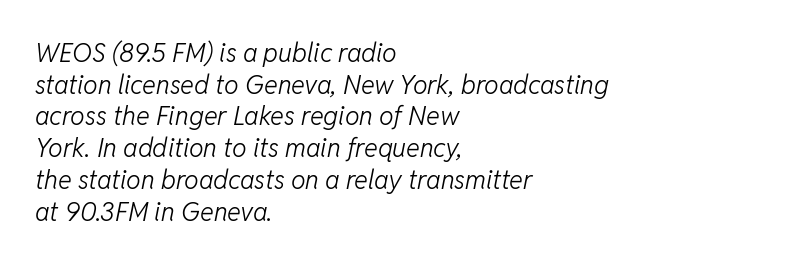
The image shows 26 px text type, italic (leaning right); set left-aligned, line spacing 1.22x, normal letter spacing, not underlined.
